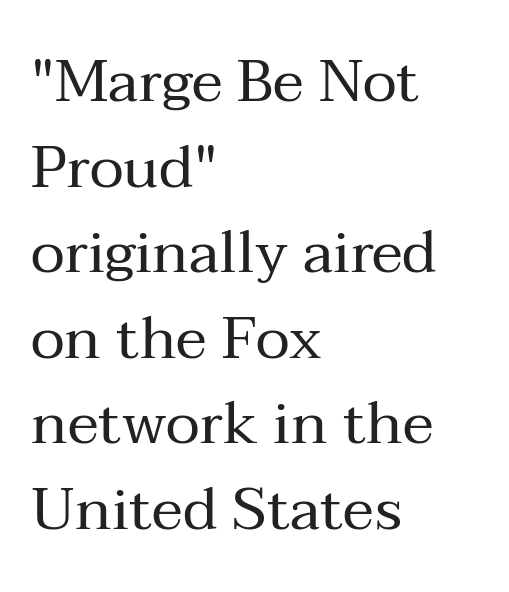
{"serif": "yes", "italic": "no", "bold": "no", "weight": "regular", "width": "normal", "stroke_contrast": "medium", "x_height": "medium", "monospaced": "no", "underline": "no", "align": "left", "line_spacing": "normal", "line_spacing_ratio": 1.45, "letter_spacing": "normal", "letter_spacing_em": 0.0, "glyph_px": 59}
